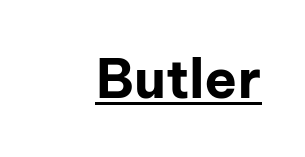
Check where the strokes stop: nothing finishes them off — pure sans. Is there any slant? The stems are plumb. Spacing verdict: proportional, widths tailored to each character. You could call the tracking neutral — neither tight nor loose. The face used here has the dense, thick strokes of a bold. Underlining? Definitely there.
